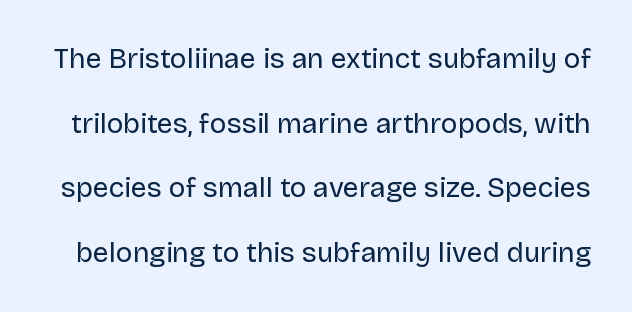
Unbolded letterforms with no extra heft. This sample uses a sans-serif face. No italicization has been applied; the sample stays upright. A clean baseline with only descenders dipping below it. Proportional: the letters do not fall into vertical columns.
